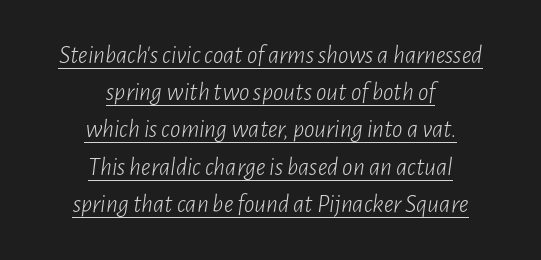
The image shows 26 px text type, italic (leaning right); set centered, normal line spacing (1.43x), normal letter spacing, underlined.
